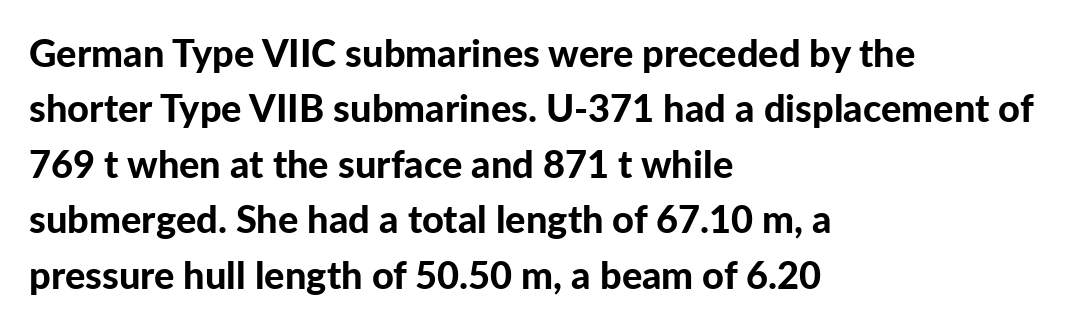
Standard letterfit; no display-style spreading of the glyphs. I'd call this a sans setting — the letters go barefoot. The lettering holds an erect, upright posture throughout. Students, observe: this is what conventionally led text looks like. These lines carry a lot of weight — the face is fully bold. Think of a printed novel: that variable character pitch is what you see here.
